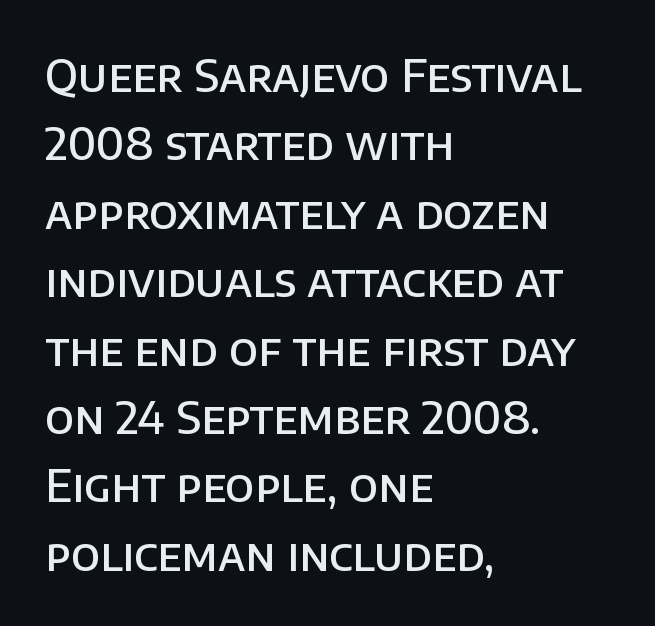
The image shows 45 px semibold sans-serif type, upright; set left-aligned, normal line spacing (1.52x), normal letter spacing, not underlined; low stroke contrast and a large x-height.
